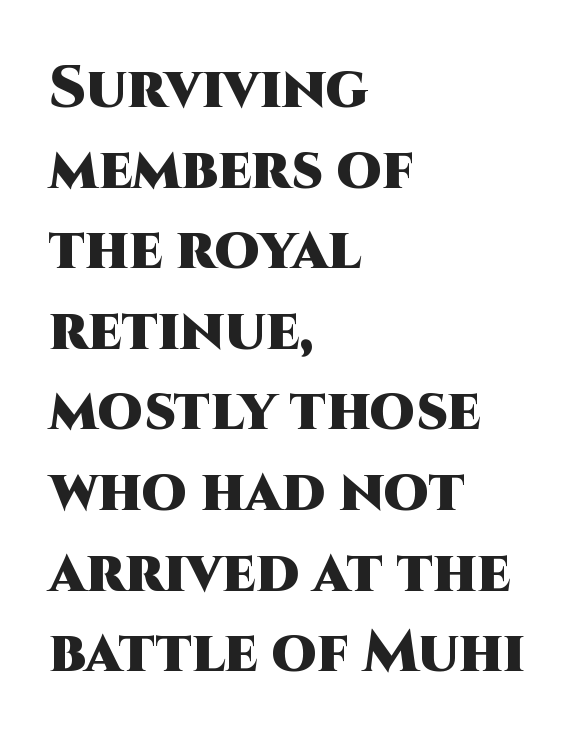
Rendered with straight, roman letterforms. The paragraph shown leans on its left margin. The text was rendered using a sans face with plain stroke endings. The passage shown is not underscored anywhere.
